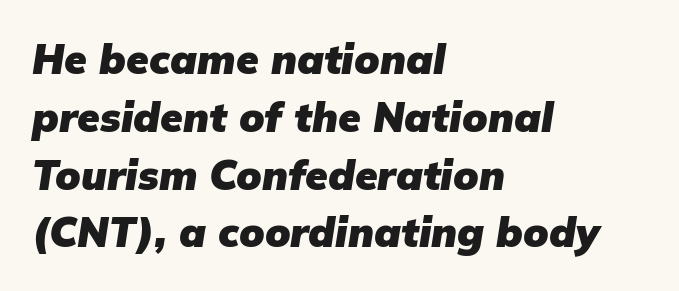
{"italic": "yes", "lean": "right", "slant_degrees": 9, "bold": "yes", "weight": "heavy", "width": "normal", "stroke_contrast": "low", "x_height": "medium", "monospaced": "no", "underline": "no", "align": "left", "line_spacing": "normal", "line_spacing_ratio": 1.41, "letter_spacing": "normal", "letter_spacing_em": 0.0, "glyph_px": 41}
